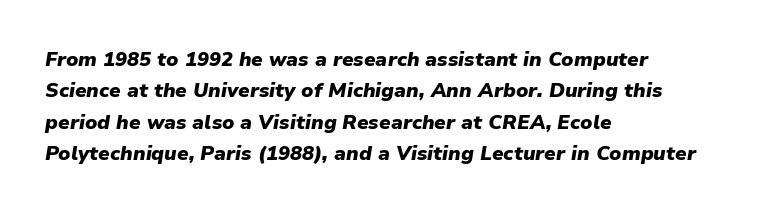
You'd pick this weight for a headline — it's a proper bold. Spacing between characters is what you'd get straight out of the box. Baseline-to-baseline distance is the conventional proportion of letter height. Quick note: underline off.
